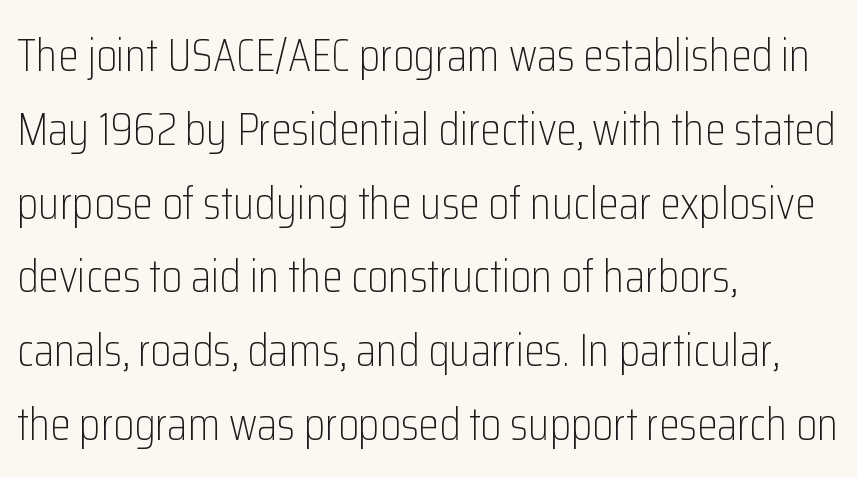
Q: Is the text bold? A: No.
Q: Is the text italic (slanted)? A: No, it is upright.
Q: Is the typeface a serif or a sans-serif typeface? A: Sans-serif.
Q: Is the text underlined? A: No.
Q: How is the paragraph aligned? A: Left-aligned.
Q: Is the spacing between letters normal or unusually wide? A: Normal.
Q: Is the spacing between lines tight, normal or loose? A: Normal.
Q: Width (condensed, normal, or wide)? A: Condensed.
Q: Stroke contrast? A: Low.
Q: x-height? A: Medium.
Q: Monospaced? A: No.
